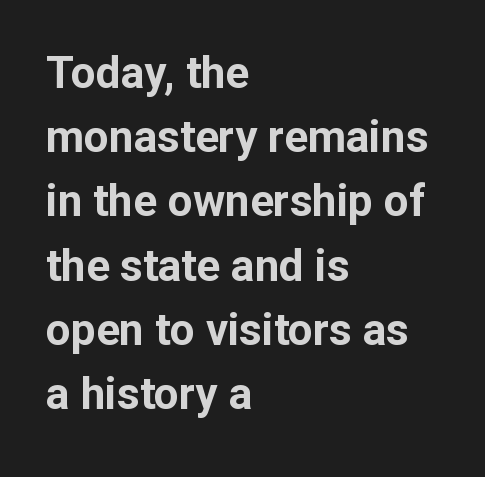
The image shows 44 px bold sans-serif type, upright; set left-aligned, normal line spacing (1.46x), normal letter spacing, not underlined; low stroke contrast and a medium x-height.
